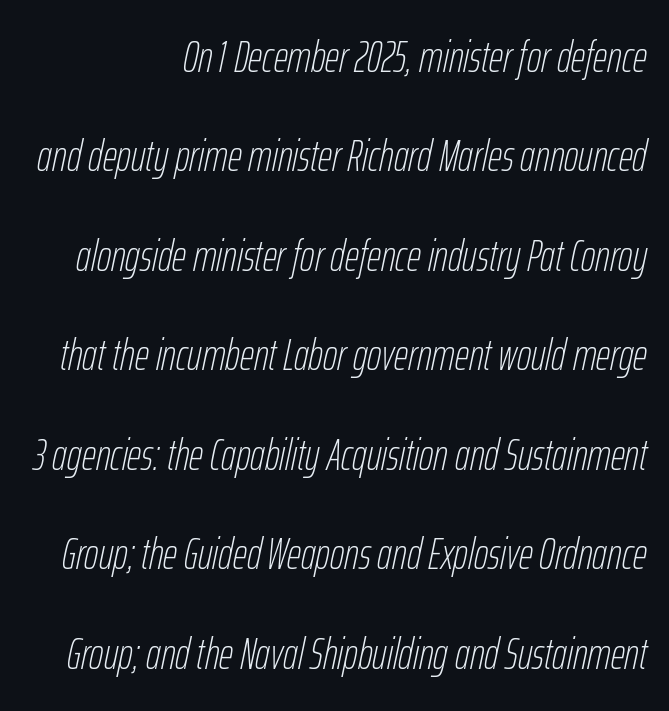
{"italic": "yes", "lean": "right", "slant_degrees": 12, "bold": "no", "weight": "thin", "width": "condensed", "stroke_contrast": "low", "x_height": "medium", "monospaced": "no", "underline": "no", "line_spacing": "loose", "line_spacing_ratio": 2.26, "letter_spacing": "normal", "letter_spacing_em": 0.0, "glyph_px": 44}
